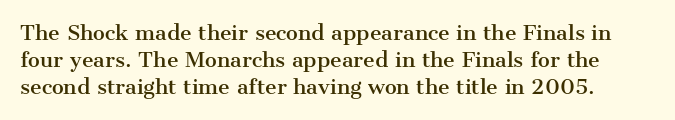
Is the letter spacing exaggerated? No — it looks like the ordinary default. Honestly, the row spacing looks completely unremarkable. Decoration check: the copy has no underline. Rendered with straight, roman letterforms.
